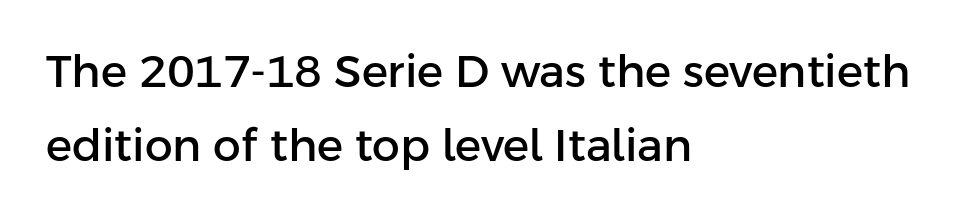
Does the copy run flush right? No — it runs flush left. Varying glyph widths throughout — classic text-font behaviour. Whoever set this chose a conventional vertical rhythm. Characters follow at the spacing the type designer built in. Type without underlining. Examine the stroke ends and you'll find no serifs.
